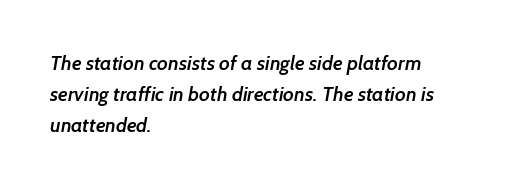
{"bold": "semi", "underline": "no", "align": "left", "line_spacing": "normal", "line_spacing_ratio": 1.55, "letter_spacing": "normal", "letter_spacing_em": 0.0, "glyph_px": 20}
